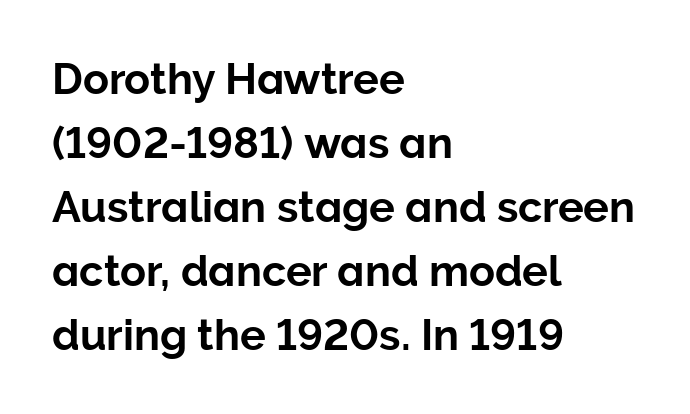
The image shows 43 px sans-serif type, upright; set left-aligned, normal line spacing (1.49x), normal letter spacing, not underlined; low stroke contrast and a medium x-height.
